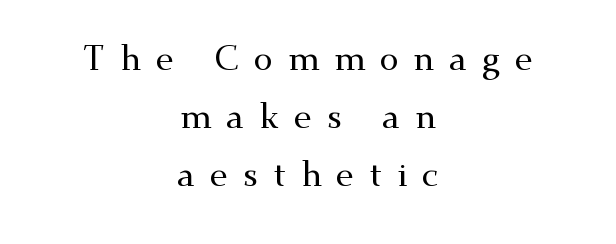
The image shows 34 px wide serif type, upright; set centered, line spacing 1.71x, unusually wide letter spacing (+0.44 em), not underlined; medium stroke contrast and a small x-height.
